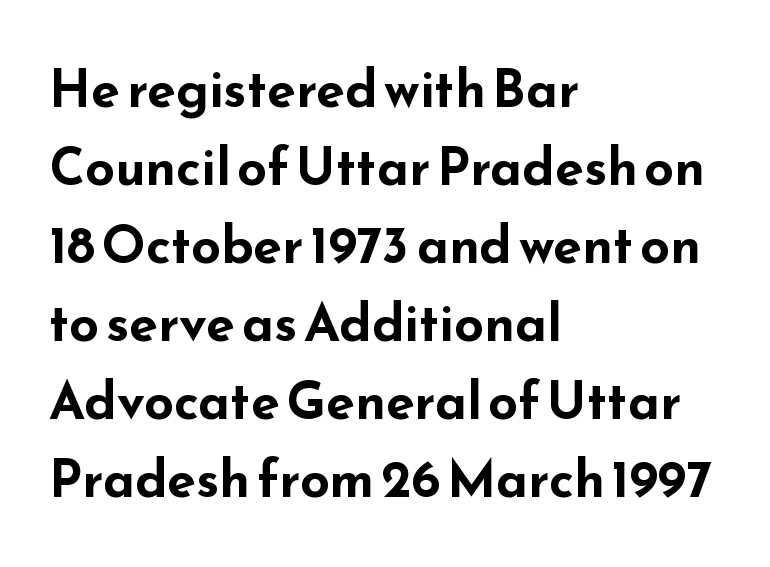
Q: Is the text bold? A: Yes.
Q: Is the text italic (slanted)? A: No, it is upright.
Q: Is the typeface a serif or a sans-serif typeface? A: Sans-serif.
Q: Is the text underlined? A: No.
Q: How is the paragraph aligned? A: Left-aligned.
Q: Is the spacing between letters normal or unusually wide? A: Normal.
Q: Is the spacing between lines tight, normal or loose? A: Normal.
Q: Width (condensed, normal, or wide)? A: Wide.
Q: Stroke contrast? A: Low.
Q: x-height? A: Small.
Q: Monospaced? A: No.
